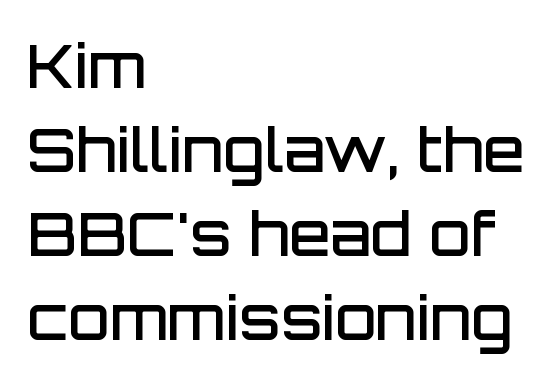
The image shows 60 px semibold sans-serif type, upright; set left-aligned, normal line spacing (1.4x), normal letter spacing, not underlined; low stroke contrast and a large x-height.
